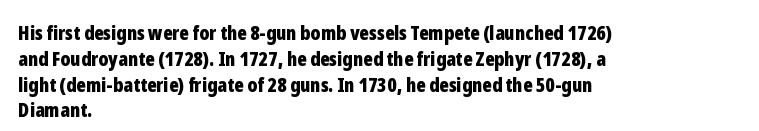
{"italic": "no", "bold": "yes", "underline": "no", "align": "left", "line_spacing": "normal", "line_spacing_ratio": 1.29, "letter_spacing": "normal", "letter_spacing_em": 0.0, "glyph_px": 20}
